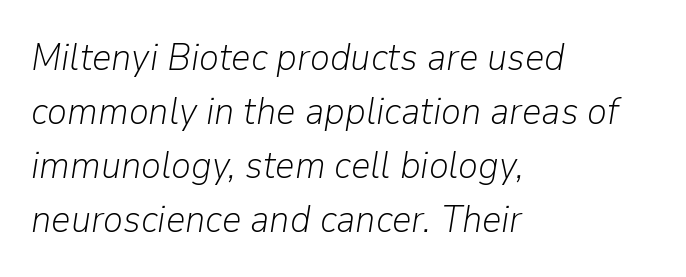
Q: Is the text bold? A: No.
Q: Is the text italic (slanted)? A: Yes, it leans right by about 9 degrees.
Q: Is the text underlined? A: No.
Q: How is the paragraph aligned? A: Left-aligned.
Q: Is the spacing between letters normal or unusually wide? A: Normal.
Q: Is the spacing between lines tight, normal or loose? A: Normal.
Q: Width (condensed, normal, or wide)? A: Normal.
Q: Stroke contrast? A: Low.
Q: x-height? A: Medium.
Q: Monospaced? A: No.
